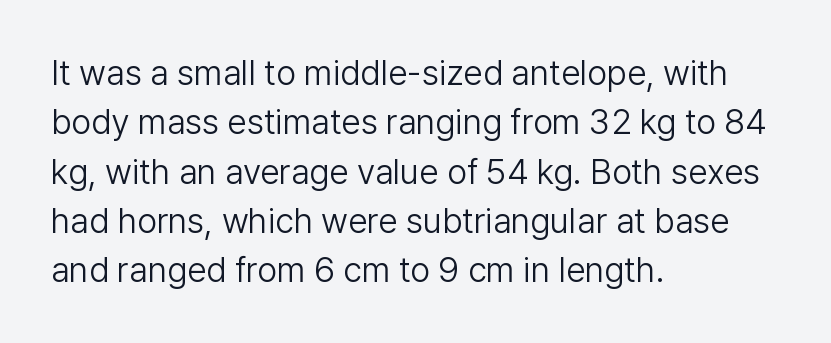
The image shows 35 px light sans-serif type, upright; set left-aligned, normal line spacing (1.41x), normal letter spacing, not underlined; low stroke contrast and a medium x-height.
